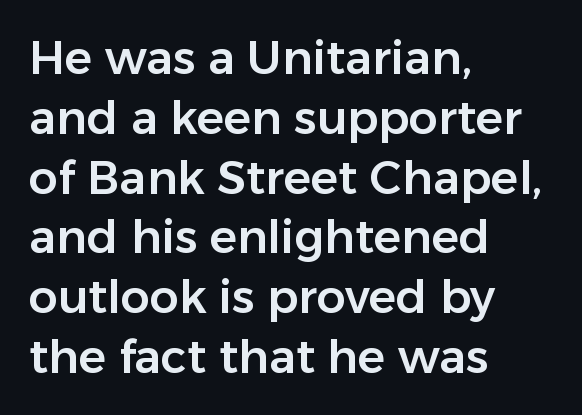
The image shows 46 px sans-serif type, upright; set left-aligned, normal line spacing (1.3x), normal letter spacing, not underlined; low stroke contrast and a medium x-height.
